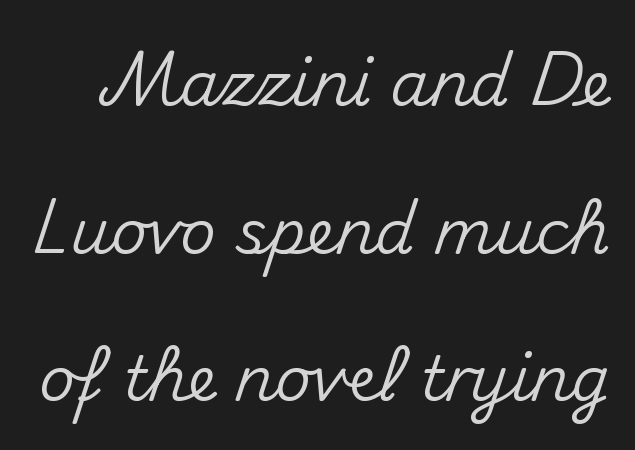
Q: Is the text italic (slanted)? A: Yes.
Q: Is the typeface a serif or a sans-serif typeface? A: Sans-serif.
Q: Is the text underlined? A: No.
Q: Is the spacing between letters normal or unusually wide? A: Normal.
Q: Is the spacing between lines tight, normal or loose? A: Loose.
Q: Width (condensed, normal, or wide)? A: Normal.
Q: Stroke contrast? A: Medium.
Q: x-height? A: Small.
Q: Monospaced? A: No.
